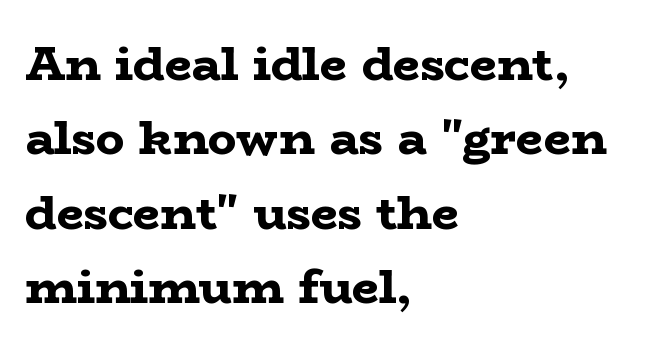
{"serif": "yes", "italic": "no", "bold": "yes", "weight": "bold", "width": "wide", "stroke_contrast": "low", "x_height": "medium", "monospaced": "no", "underline": "no", "align": "left", "line_spacing": "normal", "line_spacing_ratio": 1.55, "letter_spacing": "normal", "letter_spacing_em": 0.0, "glyph_px": 48}
